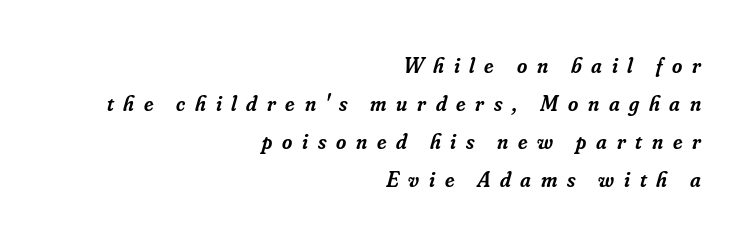
Notice how the passage keeps a crisp vertical edge on the right only. Observe the wide spacing: letters keep a clear distance from each other. This is moderately heavy type, rendered in semibold. The lettering tilts uniformly, giving the passage an italic look. Just letters on the line, the space beneath them empty.
